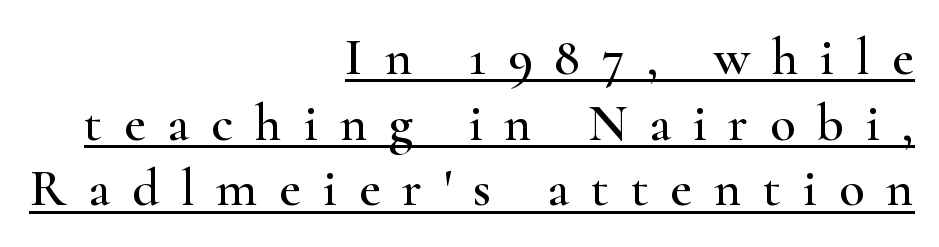
{"serif": "yes", "italic": "no", "width": "wide", "stroke_contrast": "high", "x_height": "small", "monospaced": "no", "underline": "yes", "align": "right", "line_spacing_ratio": 1.24, "letter_spacing": "wide", "letter_spacing_em": 0.41, "glyph_px": 53}
